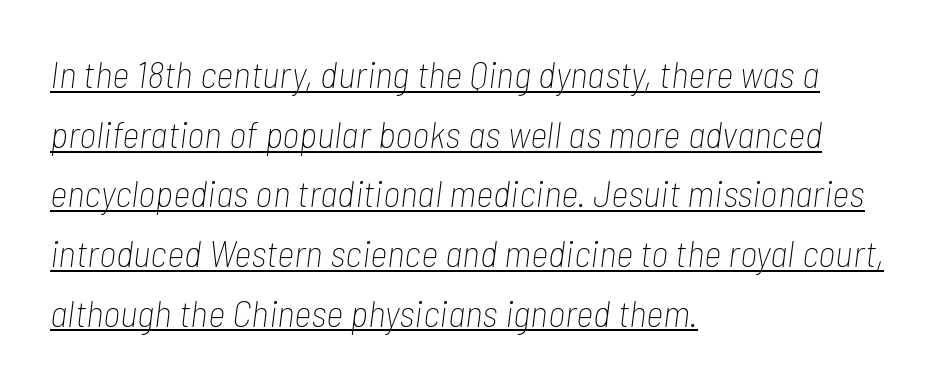
The face used here is rendered with its standard letterfit. Students, observe: this is what conventionally led text looks like. Compared with a typical body face, this is equally light or lighter still. Varying glyph widths throughout — classic text-font behaviour.
